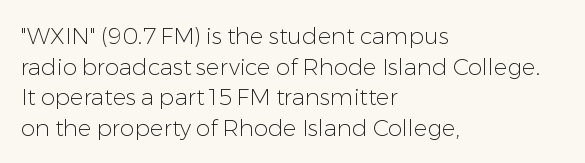
{"italic": "no", "bold": "no", "underline": "no", "align": "left", "line_spacing": "normal", "line_spacing_ratio": 1.33, "letter_spacing": "normal", "letter_spacing_em": 0.0, "glyph_px": 23}
